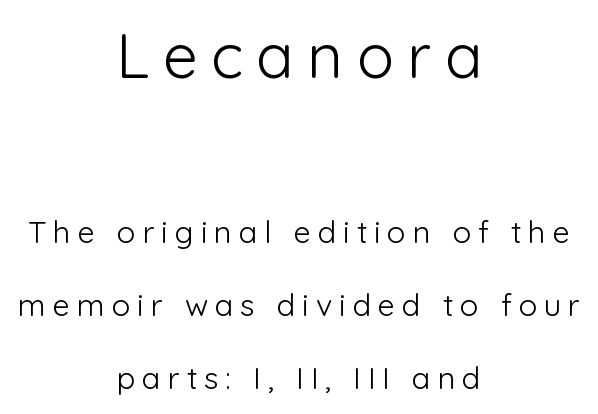
Tracking here is generous; glyphs stand well apart from one another. The passage shown stacks its lines with a broad gap. The font family rendered here belongs to the sans-serif group. Proportional: the letters do not fall into vertical columns. Posture: vertical.
